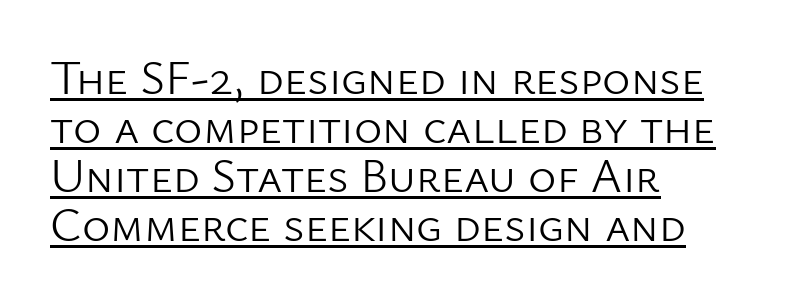
Which margin do the lines hug? The left one — the right edge is uneven. Tall strokes in this sample are plumb rather than angled. This sample carries an underscore along the baseline area. Students, note that the glyphs here touch the page at normal intervals.
